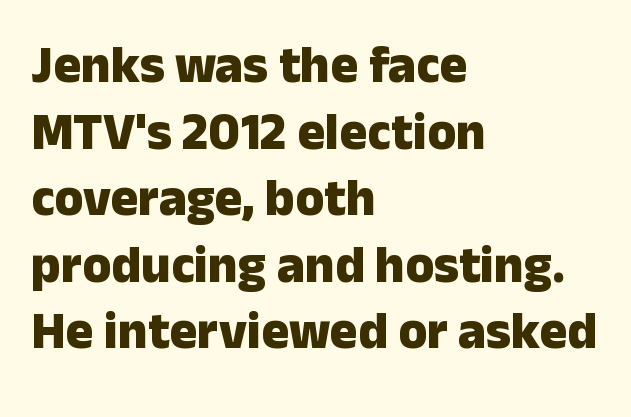
Nobody drew a line under any word here. How are the letters spaced? Ordinarily, with no added tracking. These lines carry a lot of weight — the face is fully bold. A roman cut, with each character standing at attention. Line starts are locked; line ends wander.
